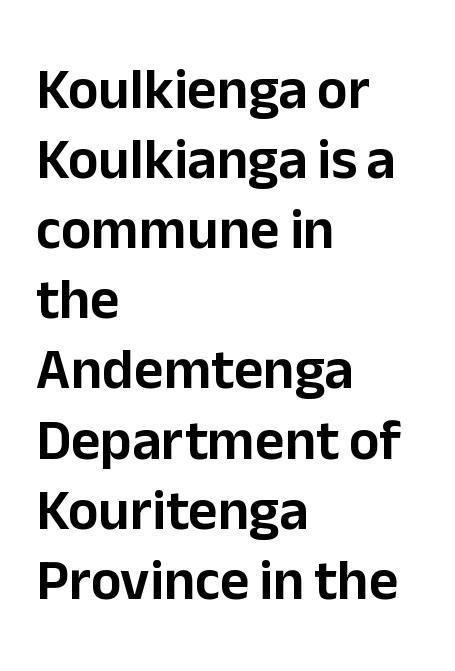
The image shows 57 px sans-serif type, upright; set left-aligned, line spacing 1.23x, normal letter spacing, not underlined; low stroke contrast and a medium x-height.
